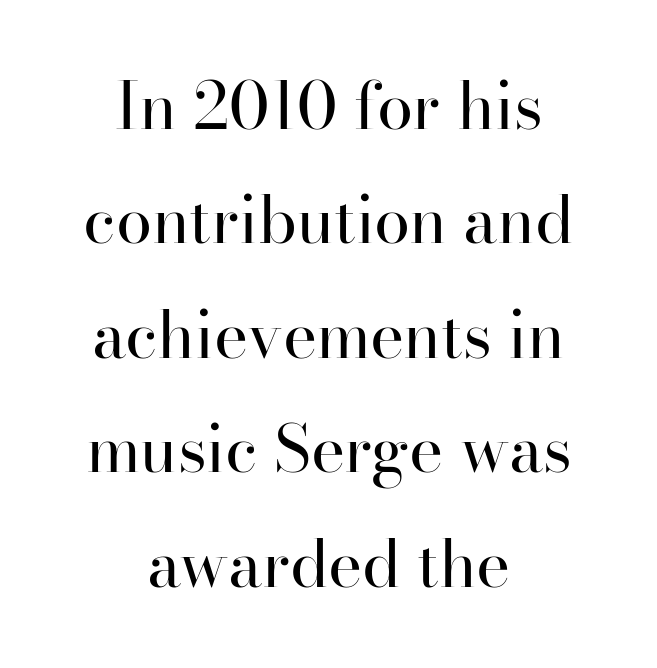
These lines are composed in type with serifs. Caption: standard tracking, unaltered. The face used here is proportionally spaced, like ordinary book or web type. The lettering stays uniformly vertical, giving the passage a roman look.
